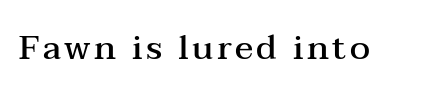
{"serif": "yes", "italic": "no", "bold": "semi", "weight": "semibold", "width": "wide", "stroke_contrast": "medium", "x_height": "medium", "monospaced": "no", "underline": "no", "glyph_px": 34}
